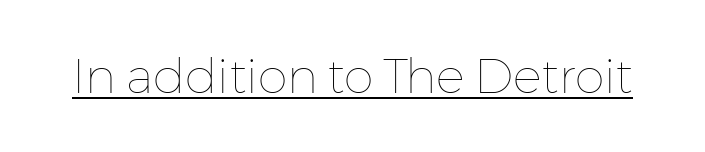
{"italic": "no", "bold": "no", "weight": "thin", "width": "normal", "stroke_contrast": "low", "x_height": "medium", "monospaced": "no", "underline": "yes", "letter_spacing": "normal", "letter_spacing_em": 0.0, "glyph_px": 48}
